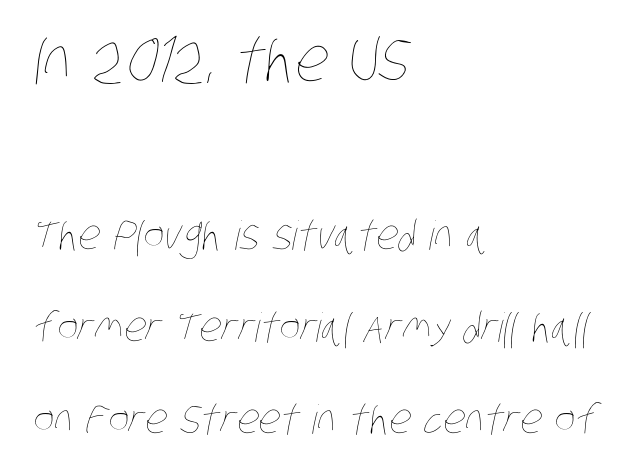
Horizontal bands of white between lines are thick stripes. Honestly, the letter spacing is just normal — you wouldn't notice it. The space directly below the letters is spotless. The face looks like a standard text weight, possibly lighter. Character widths vary here, with narrow letters taking less room than wide ones.
